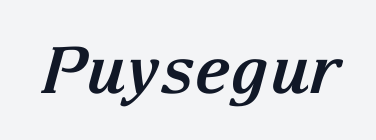
Short note: letters normally spaced. The space directly below the letters is spotless. Plenty of ink on the page — the face is bold. The specimen reads as italic at a glance. In terms of letterform style, serifs are clearly present.
